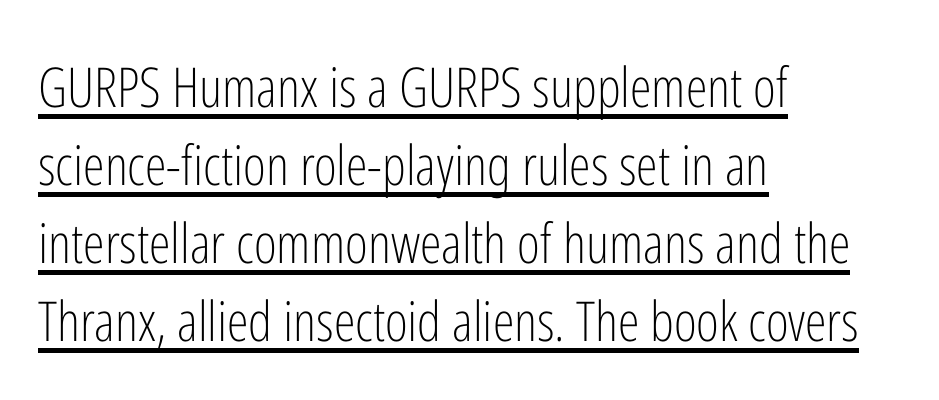
{"serif": "no", "italic": "no", "bold": "no", "weight": "light", "width": "condensed", "stroke_contrast": "low", "x_height": "medium", "monospaced": "no", "underline": "yes", "align": "left", "line_spacing": "normal", "line_spacing_ratio": 1.42, "letter_spacing": "normal", "letter_spacing_em": 0.0, "glyph_px": 55}
